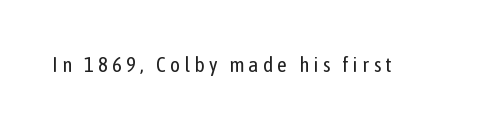
The image shows 21 px text type, upright; set unusually wide letter spacing (+0.21 em), not underlined.
